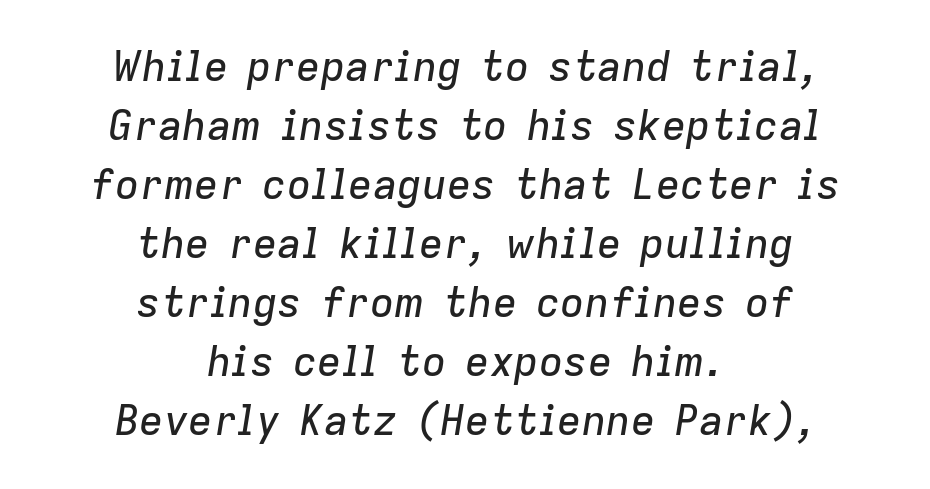
The image shows 41 px text type, italic (leaning right); set centered, normal line spacing (1.44x), normal letter spacing, not underlined; low stroke contrast and a medium x-height.
